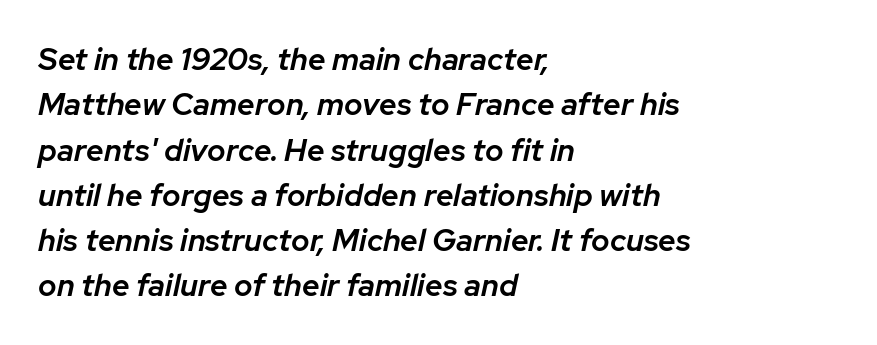
Q: Is the text bold? A: Semi-bold.
Q: Is the text italic (slanted)? A: Yes, it leans right by about 12 degrees.
Q: Is the text underlined? A: No.
Q: How is the paragraph aligned? A: Left-aligned.
Q: Is the spacing between letters normal or unusually wide? A: Normal.
Q: Is the spacing between lines tight, normal or loose? A: Normal.
Q: Width (condensed, normal, or wide)? A: Normal.
Q: Stroke contrast? A: Low.
Q: x-height? A: Medium.
Q: Monospaced? A: No.
